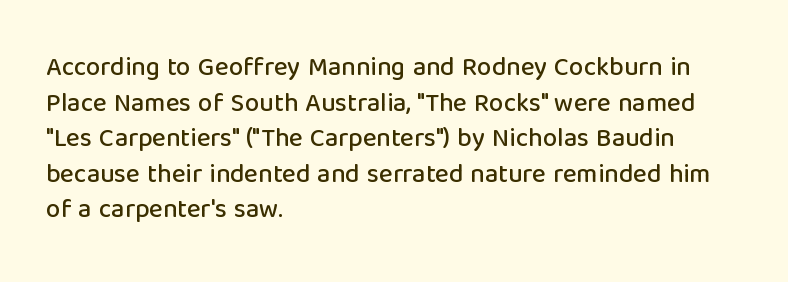
Compared with a centered layout, this one pins lines to the left instead. These lines were composed using upright roman letters. The type is set solid horizontally, with unmodified tracking. Vertical spacing — default. A bare baseline throughout the passage.
